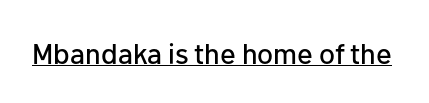
The image shows 29 px sans-serif type, upright; set normal letter spacing, underlined; low stroke contrast and a medium x-height.
